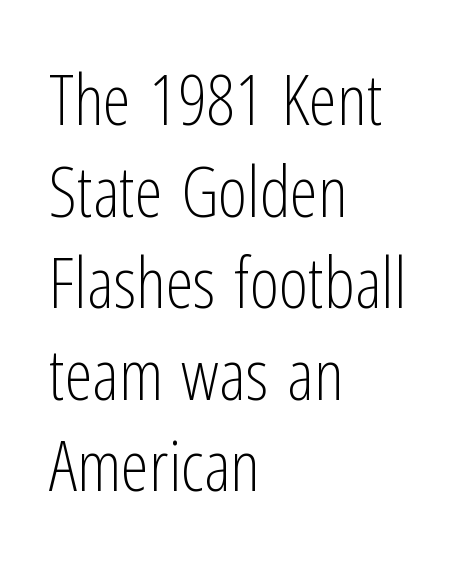
No extra ink here — the face is not bold. The letters stand straight up with perfectly vertical stems. Regarding serifs, this sample does without them. The vertical gap from one line to the next is medium.
